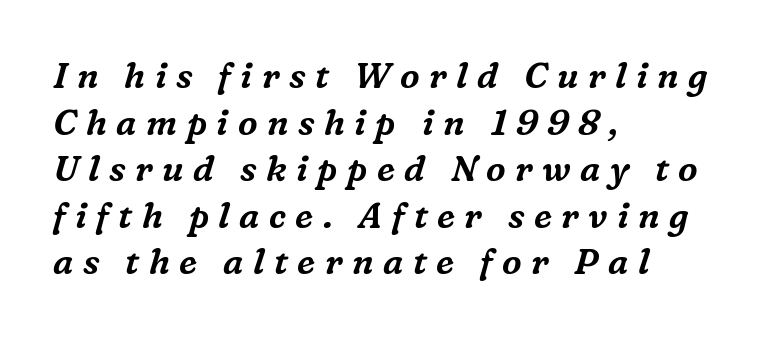
{"serif": "yes", "italic": "yes", "lean": "right", "slant_degrees": 16, "width": "normal", "stroke_contrast": "medium", "x_height": "medium", "monospaced": "no", "underline": "no", "align": "left", "line_spacing": "normal", "line_spacing_ratio": 1.33, "letter_spacing": "wide", "letter_spacing_em": 0.27, "glyph_px": 35}
